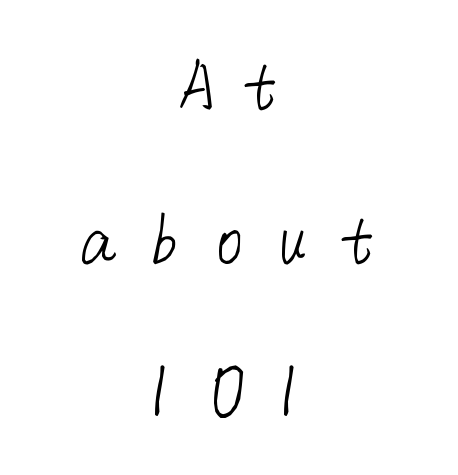
{"serif": "no", "bold": "no", "weight": "light", "width": "normal", "stroke_contrast": "low", "x_height": "medium", "underline": "no", "align": "center", "line_spacing": "loose", "line_spacing_ratio": 1.97, "letter_spacing": "wide", "letter_spacing_em": 0.33, "glyph_px": 78}
